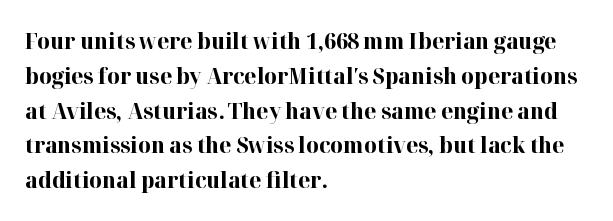
The image shows 22 px bold type, upright; set left-aligned, normal line spacing (1.58x), normal letter spacing, not underlined.
